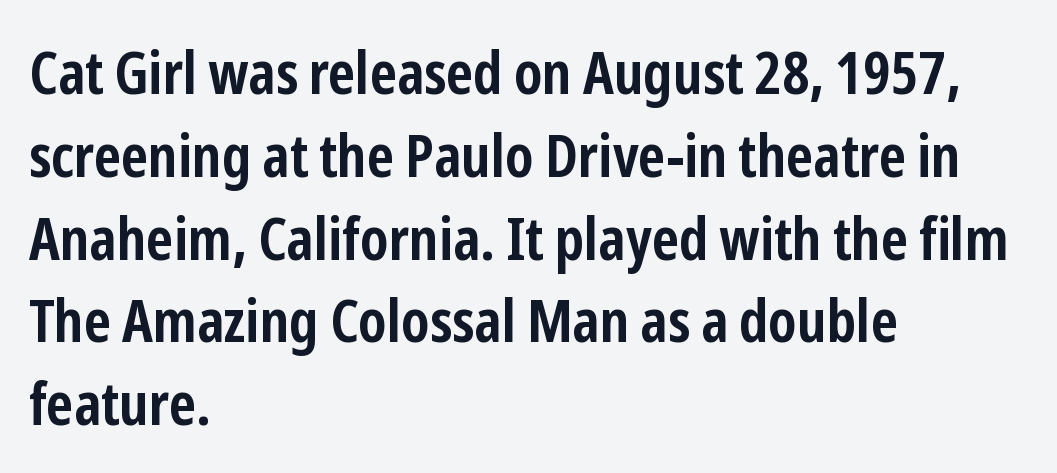
Q: Is the text bold? A: Yes.
Q: Is the text italic (slanted)? A: No, it is upright.
Q: Is the typeface a serif or a sans-serif typeface? A: Sans-serif.
Q: Is the text underlined? A: No.
Q: How is the paragraph aligned? A: Left-aligned.
Q: Is the spacing between letters normal or unusually wide? A: Normal.
Q: Is the spacing between lines tight, normal or loose? A: Normal.
Q: Width (condensed, normal, or wide)? A: Condensed.
Q: Stroke contrast? A: Low.
Q: x-height? A: Medium.
Q: Monospaced? A: No.
